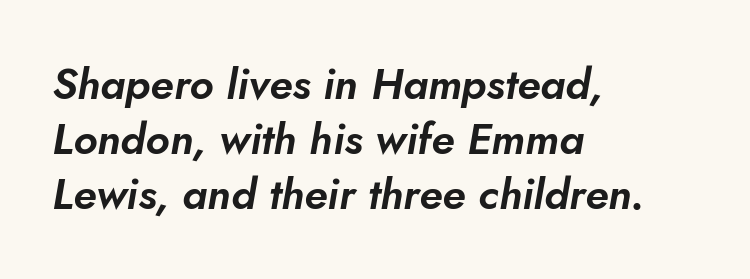
{"serif": "no", "width": "normal", "stroke_contrast": "low", "x_height": "small", "monospaced": "no", "underline": "no", "align": "left", "line_spacing": "normal", "line_spacing_ratio": 1.28, "letter_spacing": "normal", "letter_spacing_em": 0.0, "glyph_px": 43}
